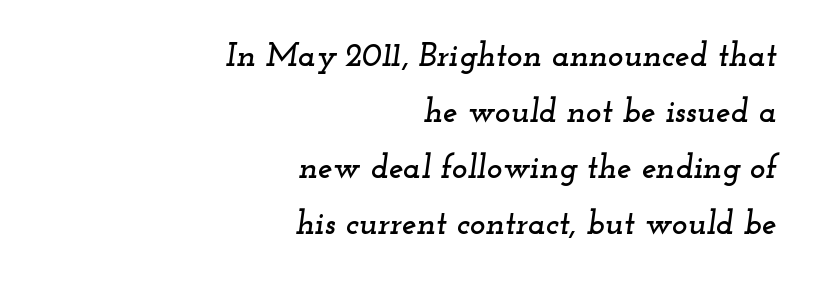
Yep, that's italic — everything's leaning. The type family on display is of the serif kind. These lines sit exactly where default settings would place them. Varying glyph widths throughout — classic text-font behaviour.
